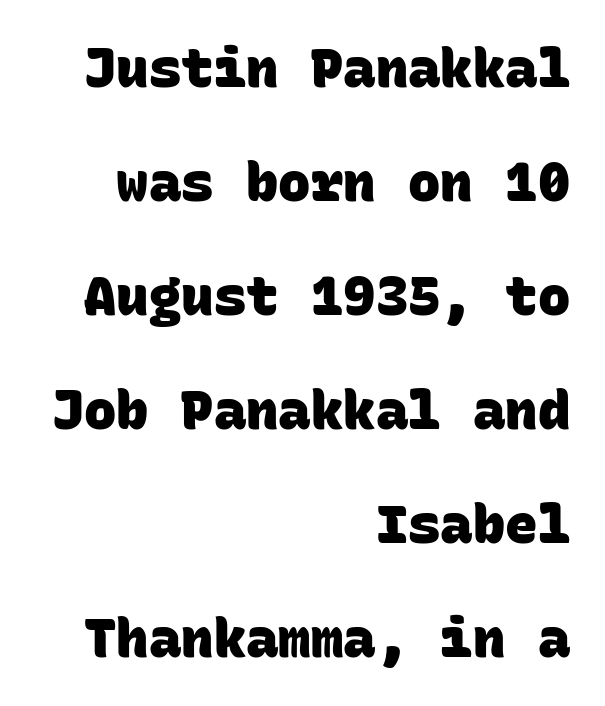
{"serif": "no", "bold": "yes", "weight": "heavy", "width": "normal", "stroke_contrast": "low", "x_height": "large", "monospaced": "yes", "underline": "no", "align": "right", "line_spacing": "loose", "line_spacing_ratio": 2.11, "letter_spacing": "normal", "letter_spacing_em": 0.0, "glyph_px": 54}
